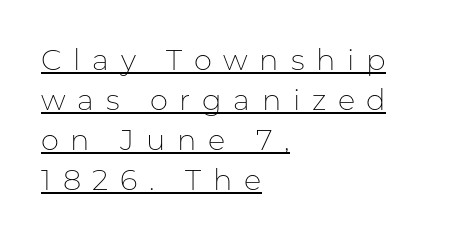
{"serif": "no", "italic": "no", "bold": "no", "weight": "thin", "width": "normal", "stroke_contrast": "low", "x_height": "medium", "monospaced": "no", "underline": "yes", "align": "left", "line_spacing": "normal", "line_spacing_ratio": 1.38, "letter_spacing": "wide", "letter_spacing_em": 0.4, "glyph_px": 29}
